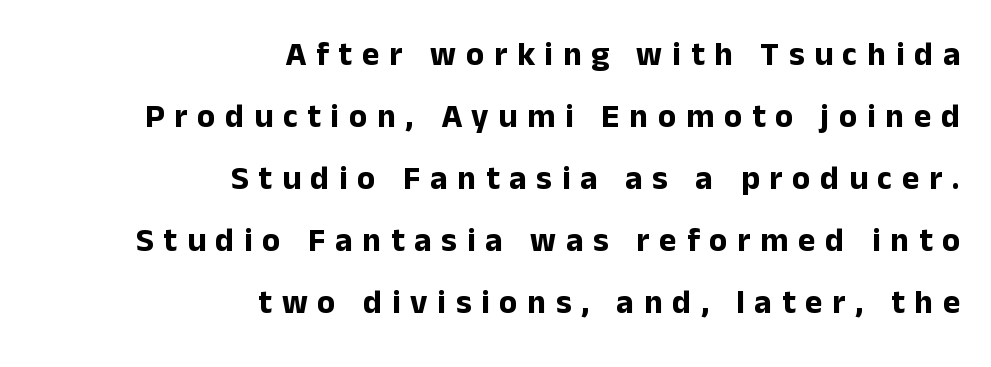
The image shows 33 px bold sans-serif type, upright; set right-aligned, line spacing 1.88x, unusually wide letter spacing (+0.3 em), not underlined; low stroke contrast and a medium x-height.
